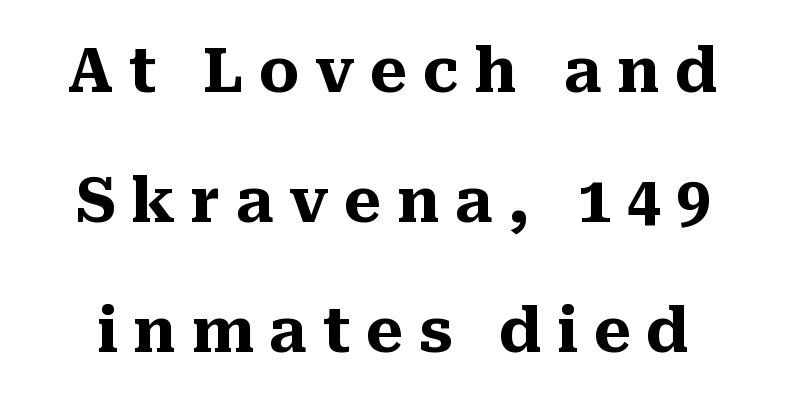
Q: Is the text bold? A: Yes.
Q: Is the text italic (slanted)? A: No, it is upright.
Q: Is the typeface a serif or a sans-serif typeface? A: Serif.
Q: Is the text underlined? A: No.
Q: Is the spacing between letters normal or unusually wide? A: Unusually wide.
Q: Is the spacing between lines tight, normal or loose? A: Loose.
Q: Width (condensed, normal, or wide)? A: Normal.
Q: Stroke contrast? A: Medium.
Q: x-height? A: Medium.
Q: Monospaced? A: No.
